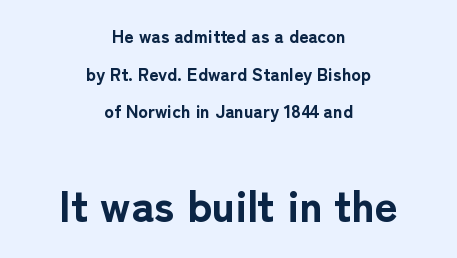
I'd call this a sans setting — the letters go barefoot. Reading down the column, the eye jumps a long way to each next line. Larger block? The one below; the one above is distinctly smaller. Bare-footed words on every line. Summary of weight: heavy, a full bold.
